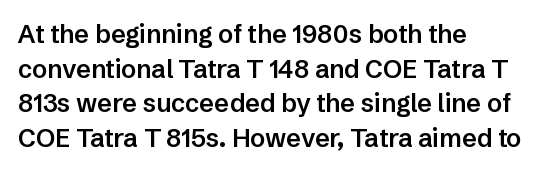
{"italic": "no", "bold": "semi", "underline": "no", "align": "left", "line_spacing": "normal", "line_spacing_ratio": 1.39, "letter_spacing": "normal", "letter_spacing_em": 0.0, "glyph_px": 25}
